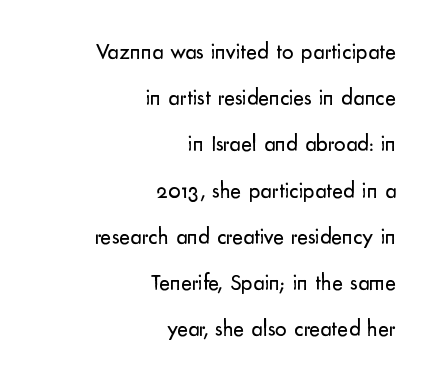
{"italic": "no", "bold": "no", "underline": "no", "align": "right", "line_spacing": "loose", "line_spacing_ratio": 2.01, "letter_spacing": "normal", "letter_spacing_em": 0.0, "glyph_px": 23}
